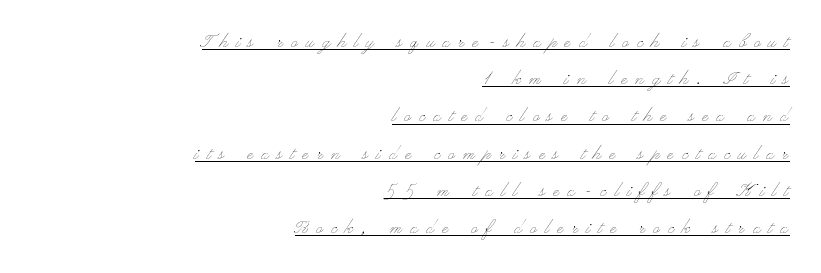
The image shows 22 px text type; set right-aligned, normal line spacing (1.69x), unusually wide letter spacing (+0.38 em), underlined.
